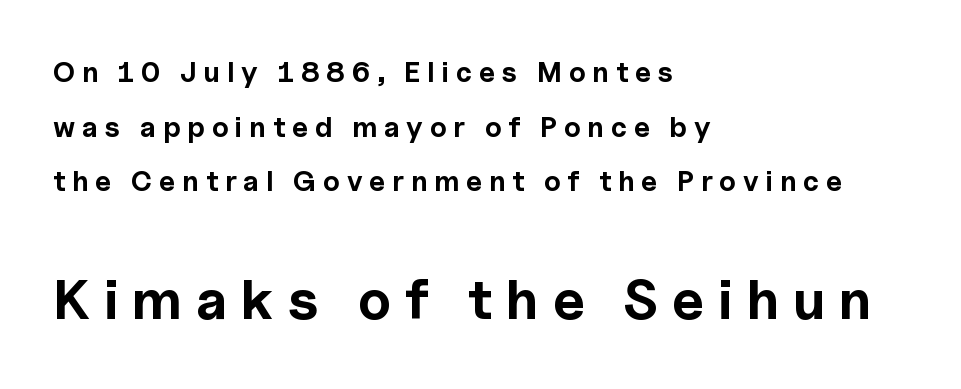
Q: Is the text bold? A: Yes.
Q: Is the text italic (slanted)? A: No, it is upright.
Q: Is the typeface a serif or a sans-serif typeface? A: Sans-serif.
Q: Is the text underlined? A: No.
Q: How is the paragraph aligned? A: Left-aligned.
Q: Is the spacing between letters normal or unusually wide? A: Unusually wide.
Q: Is the spacing between lines tight, normal or loose? A: Loose.
Q: Which block of text is set in a larger size, the first (top) or the second (bottom)? A: The second (bottom) one.
Q: Width (condensed, normal, or wide)? A: Normal.
Q: x-height? A: Medium.
Q: Monospaced? A: No.
